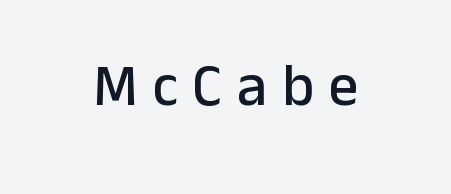
Nope, not italic — everything's standing straight. The type family on display is of the sans-serif kind. Students, note that the glyphs here are deliberately spaced far apart. The baseline area is clear. Centered paragraph, ragged on both sides.
